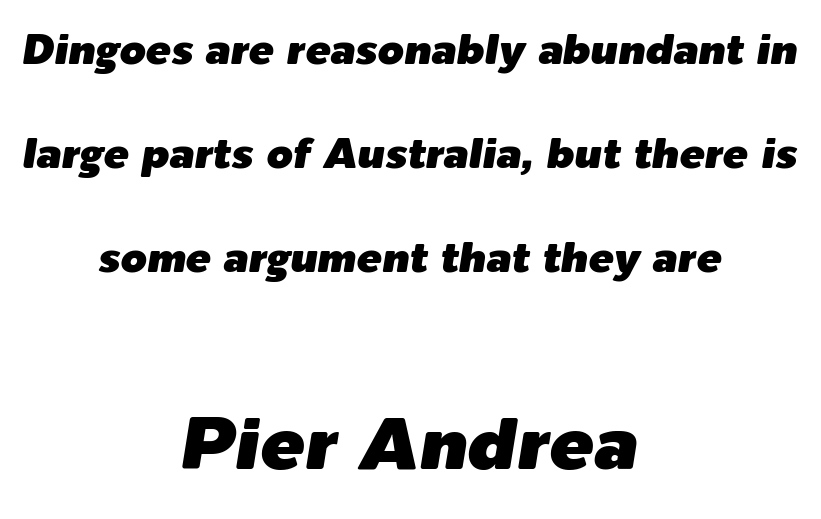
{"italic": "yes", "lean": "right", "slant_degrees": 9, "width": "normal", "stroke_contrast": "low", "x_height": "medium", "monospaced": "no", "underline": "no", "align": "center", "line_spacing": "loose", "line_spacing_ratio": 2.48, "letter_spacing": "normal", "letter_spacing_em": 0.0, "larger_block": "second", "size_ratio": 1.76, "glyph_px": 74}
